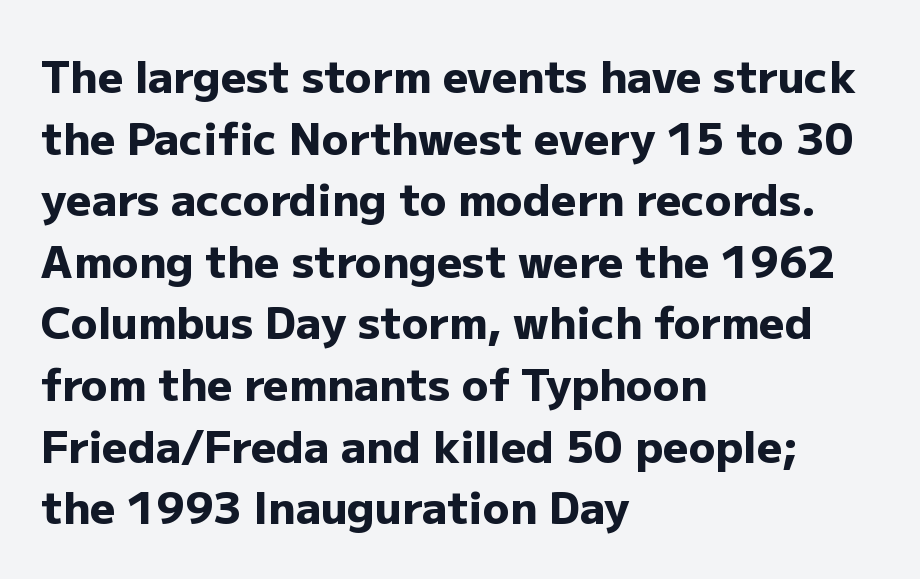
{"serif": "no", "italic": "no", "bold": "yes", "weight": "heavy", "width": "normal", "stroke_contrast": "low", "x_height": "medium", "monospaced": "no", "underline": "no", "align": "left", "line_spacing": "normal", "line_spacing_ratio": 1.4, "letter_spacing": "normal", "letter_spacing_em": 0.0, "glyph_px": 44}
